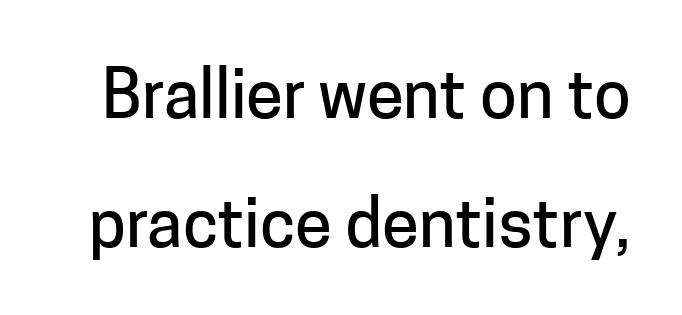
{"serif": "no", "italic": "no", "width": "normal", "stroke_contrast": "low", "x_height": "medium", "monospaced": "no", "underline": "no", "line_spacing": "loose", "line_spacing_ratio": 1.92, "letter_spacing": "normal", "letter_spacing_em": 0.0, "glyph_px": 67}
